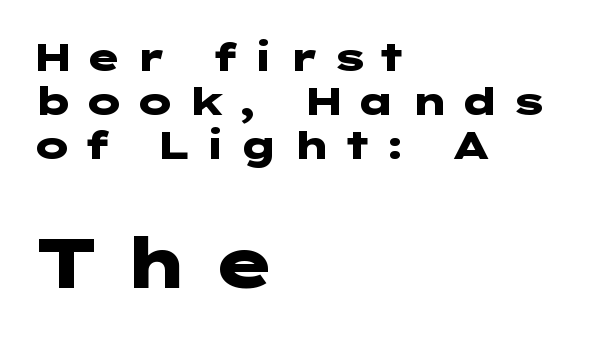
The image shows 69 px heavy, wide sans-serif type, upright; set left-aligned, tight line spacing (1.13x), unusually wide letter spacing (+0.29 em), not underlined; the second (bottom) block is 1.77x larger; low stroke contrast and a medium x-height.
